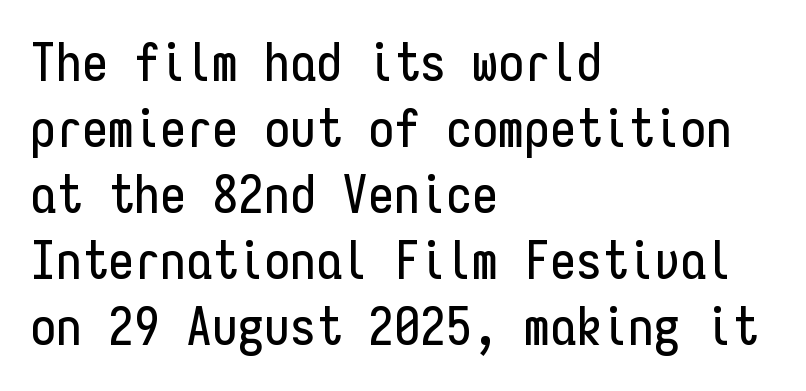
{"serif": "no", "italic": "no", "width": "condensed", "stroke_contrast": "low", "x_height": "medium", "monospaced": "yes", "underline": "no", "align": "left", "line_spacing": "normal", "line_spacing_ratio": 1.27, "letter_spacing": "normal", "letter_spacing_em": 0.0, "glyph_px": 52}
